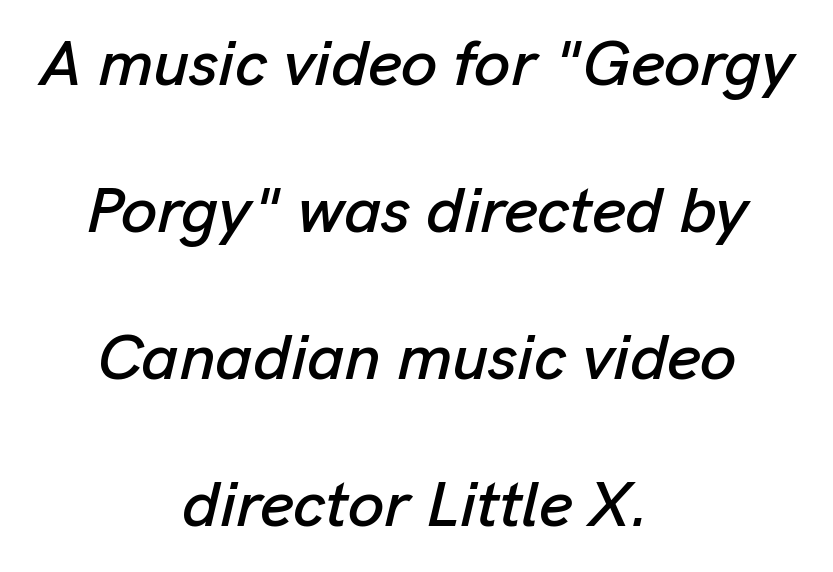
The image shows 65 px text type, italic (leaning right); set centered, loose line spacing (2.26x), normal letter spacing, not underlined; low stroke contrast and a medium x-height.
